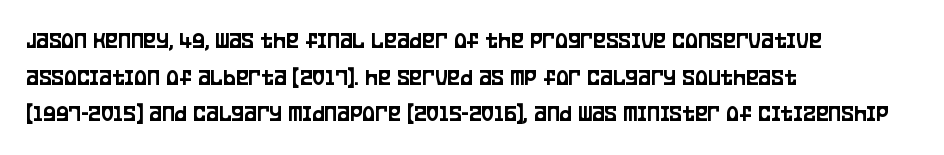
The image shows 24 px text type, upright; set left-aligned, normal line spacing (1.53x), normal letter spacing, not underlined.
